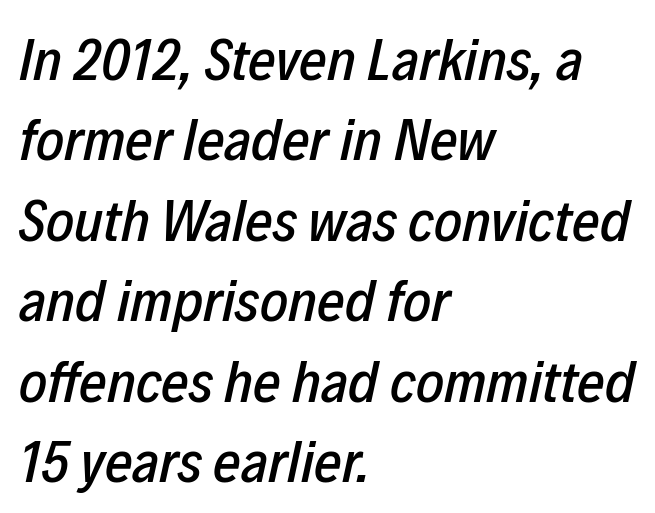
The image shows 60 px condensed type, italic (leaning right); set left-aligned, normal line spacing (1.34x), normal letter spacing, not underlined; low stroke contrast and a medium x-height.
